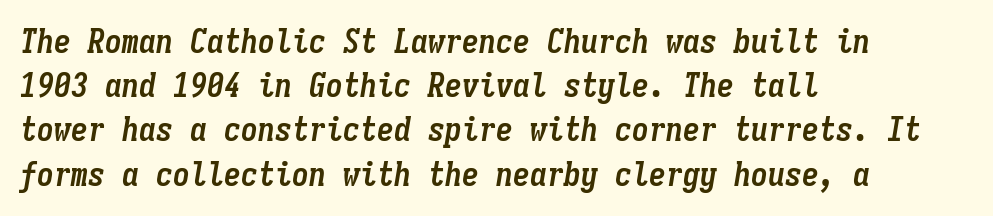
Q: Is the text bold? A: Yes.
Q: Is the text italic (slanted)? A: Yes, it leans right by about 9 degrees.
Q: Is the text underlined? A: No.
Q: How is the paragraph aligned? A: Left-aligned.
Q: Is the spacing between letters normal or unusually wide? A: Normal.
Q: Is the spacing between lines tight, normal or loose? A: Normal.
Q: Width (condensed, normal, or wide)? A: Condensed.
Q: Stroke contrast? A: Low.
Q: x-height? A: Medium.
Q: Monospaced? A: Yes.
